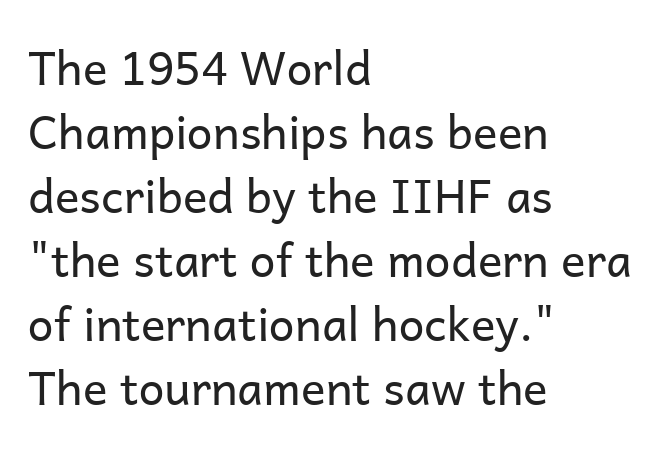
The image shows 46 px regular-weight sans-serif type, upright; set left-aligned, normal line spacing (1.39x), normal letter spacing, not underlined; low stroke contrast and a medium x-height.
